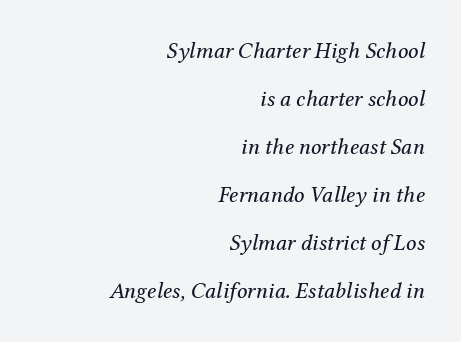
The image shows 23 px text type, italic (leaning right); set right-aligned, loose line spacing (2.09x), normal letter spacing, not underlined.
